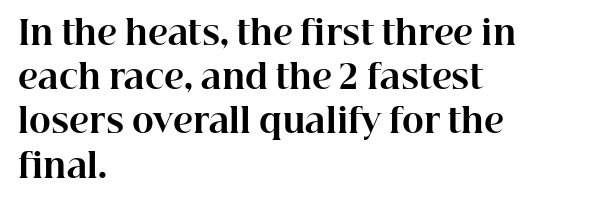
Notice how thick the strokes are: this is what a full bold looks like. Nothing unusual about the tracking: characters are spaced as the font intends. Posture: straight, roman, zero tilt. The text block is weighted toward the left margin, trailing off unevenly rightward. What's the leading like? Ordinary, nothing unusual. In terms of letterform style, serifs are clearly present.
